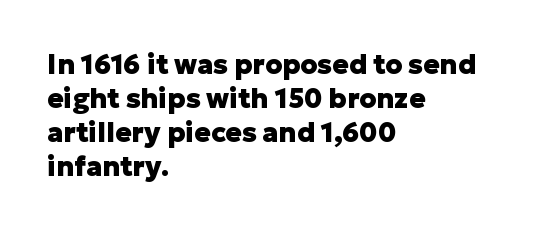
The image shows 27 px bold type, upright; set left-aligned, normal line spacing (1.26x), normal letter spacing, not underlined.
